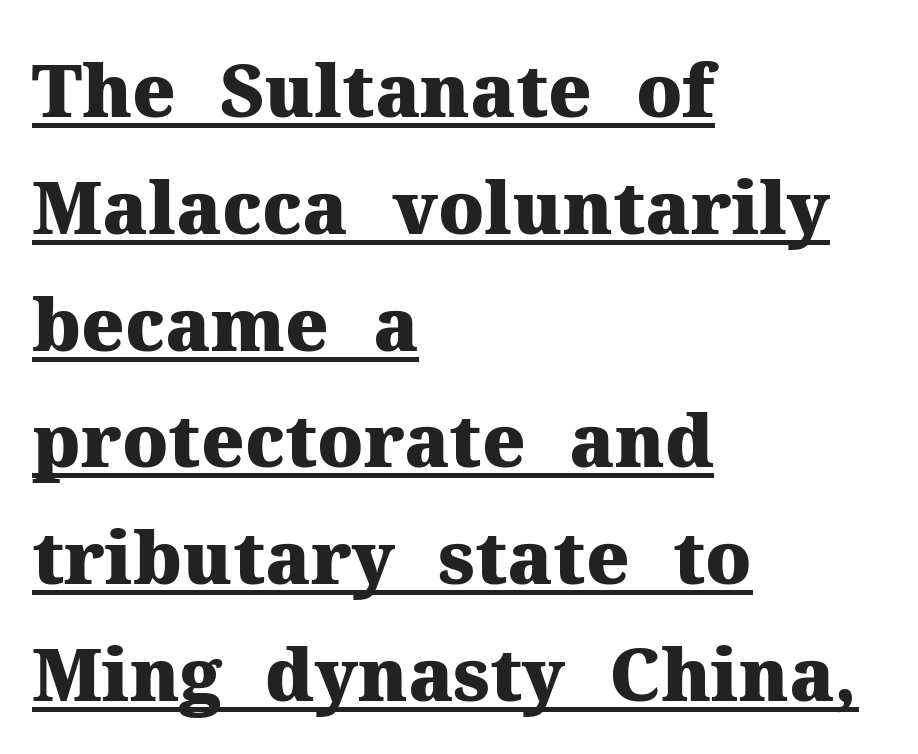
You could not count columns in this text — the font is proportionally spaced. The rendering shows small feet on the letterforms — a serif design. Designer's note — italics off, roman on. Default kerning and tracking; the words read as compact shapes. Does the copy run flush right? No — it runs flush left. Descenders here cross a horizontal rule under the line.
